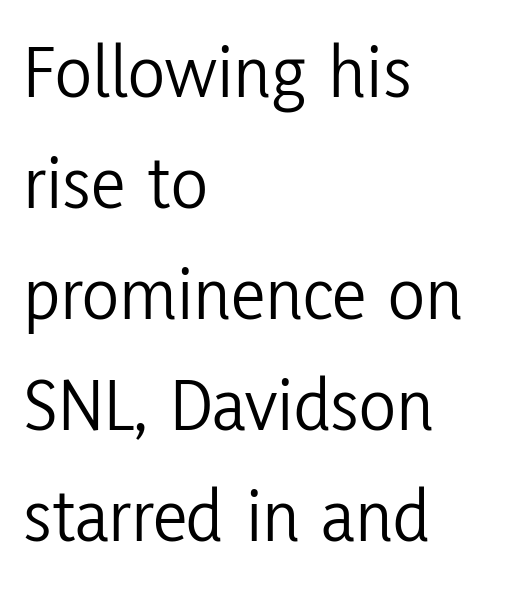
The image shows 77 px light, condensed sans-serif type, upright; set left-aligned, normal line spacing (1.44x), normal letter spacing, not underlined; low stroke contrast and a medium x-height.
